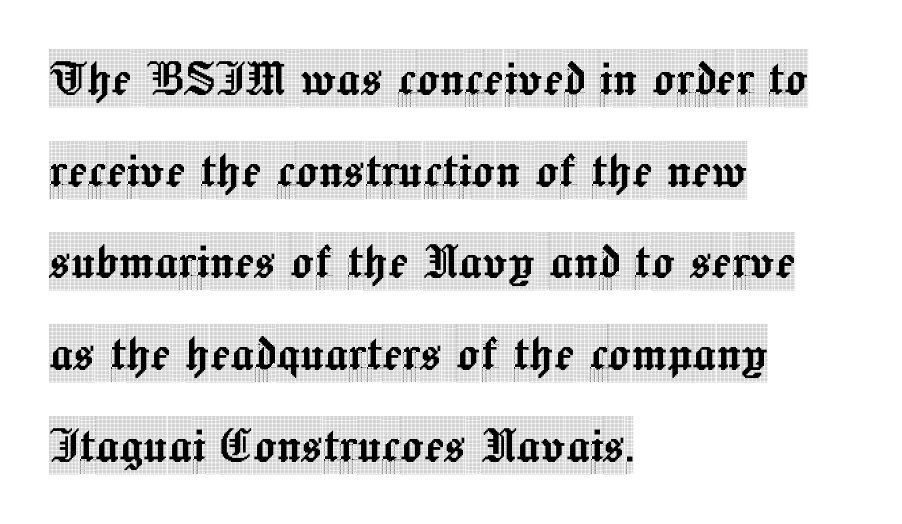
{"serif": "yes", "italic": "no", "width": "condensed", "x_height": "large", "monospaced": "no", "underline": "no", "align": "left", "line_spacing": "normal", "line_spacing_ratio": 1.58, "letter_spacing": "normal", "letter_spacing_em": 0.0, "glyph_px": 58}
